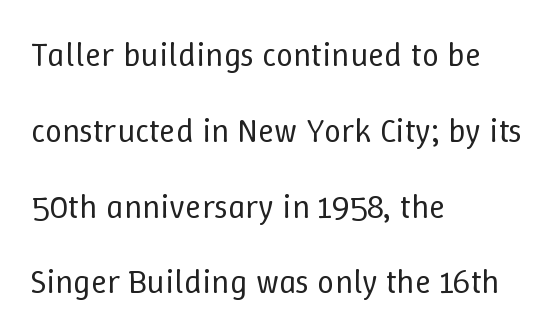
Short and long lines alike share a common starting point at left. Spacing between characters is what you'd get straight out of the box. Italic: no, the glyphs are upright roman. Whoever set this chose breathing room over compactness in the vertical rhythm. This sample has the flowing, uneven cadence of proportional lettering. Stems and bowls with no extra thickness — not bold.
